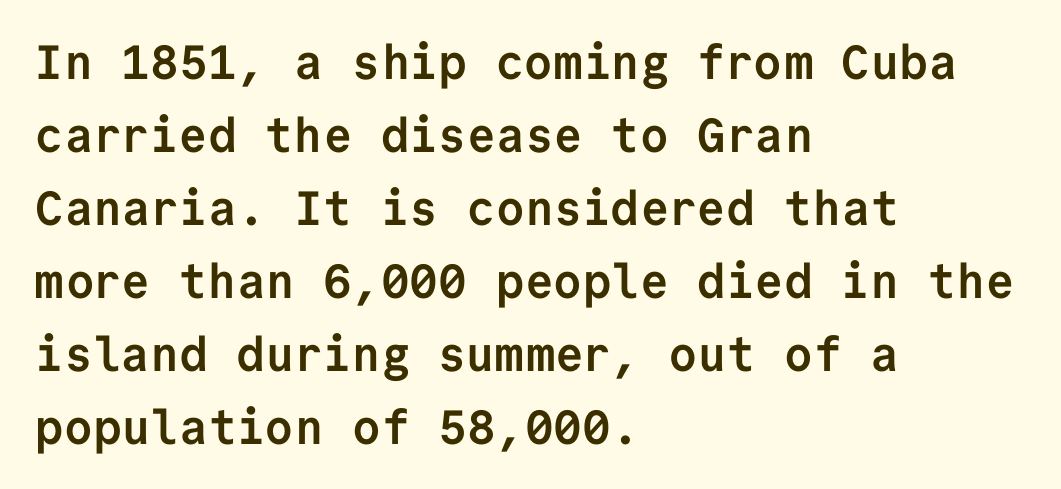
{"serif": "no", "italic": "no", "bold": "yes", "weight": "semibold", "width": "normal", "stroke_contrast": "low", "x_height": "medium", "monospaced": "yes", "underline": "no", "align": "left", "line_spacing": "normal", "line_spacing_ratio": 1.52, "letter_spacing": "normal", "letter_spacing_em": 0.0, "glyph_px": 48}
